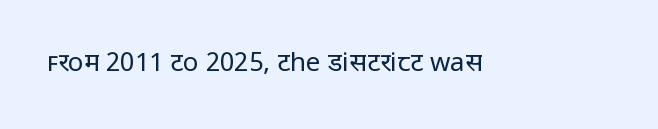
The image shows 26 px text type, upright; set normal letter spacing, not underlined.
